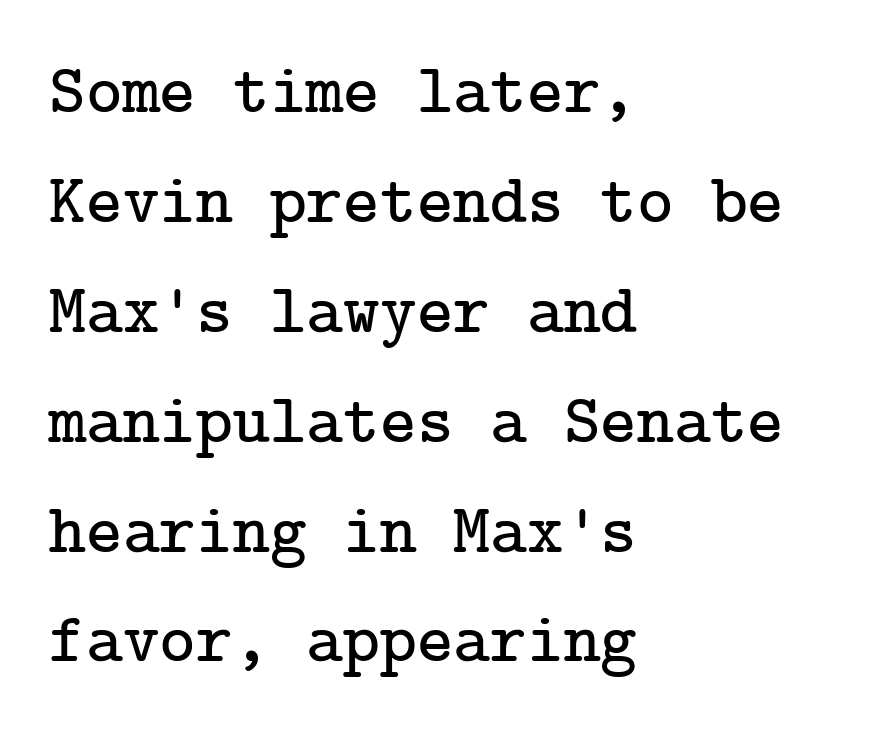
The image shows 70 px serif type, upright; set left-aligned, normal line spacing (1.57x), normal letter spacing, not underlined; low stroke contrast and a medium x-height.
